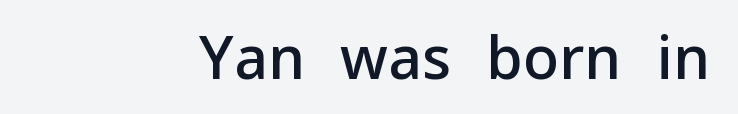
Q: Is the text bold? A: Semi-bold.
Q: Is the text italic (slanted)? A: No, it is upright.
Q: Is the typeface a serif or a sans-serif typeface? A: Sans-serif.
Q: Is the text underlined? A: No.
Q: How is the paragraph aligned? A: Right-aligned.
Q: Is the spacing between letters normal or unusually wide? A: Normal.
Q: Width (condensed, normal, or wide)? A: Normal.
Q: Stroke contrast? A: Low.
Q: x-height? A: Medium.
Q: Monospaced? A: No.
